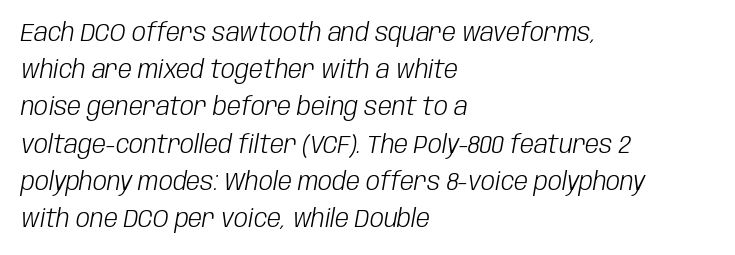
The lines in this sample share a left origin and differ only in where they stop. No extra tracking has been applied to these lines. Descenders are the only things crossing below the line. An italicized treatment has been applied to the whole sample. The passage shown is not bold in any degree.
